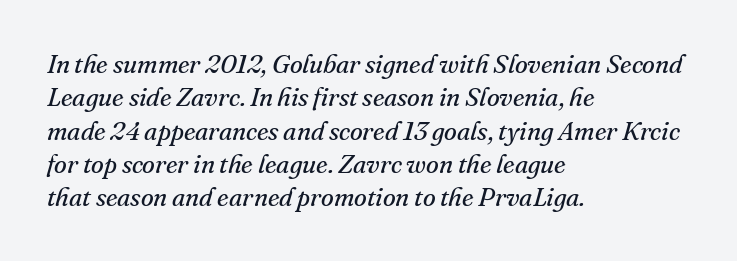
{"italic": "yes", "lean": "right", "slant_degrees": 16, "bold": "no", "underline": "no", "align": "left", "line_spacing": "normal", "line_spacing_ratio": 1.28, "letter_spacing": "normal", "letter_spacing_em": 0.0, "glyph_px": 26}
